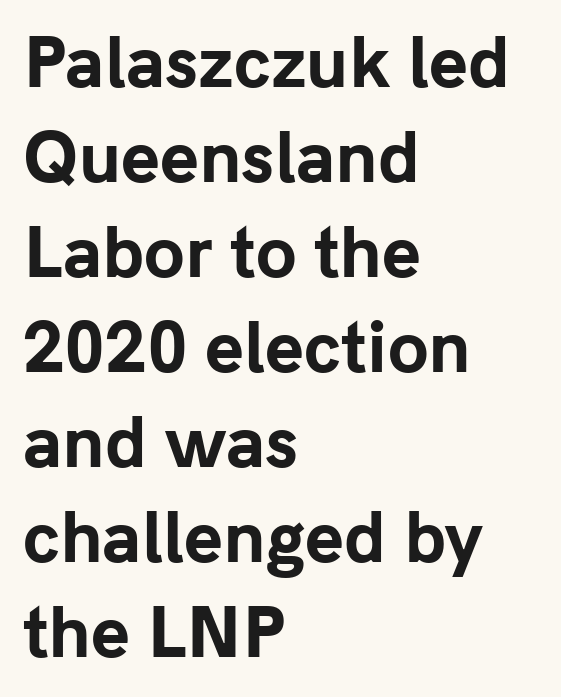
The letters stand upright; this is a roman face. This sample has the flowing, uneven cadence of proportional lettering. Look at the bottom of the vertical strokes: they stop flat, with no serifs. Look at the stroke-to-counter ratio: heavy, a bold.
